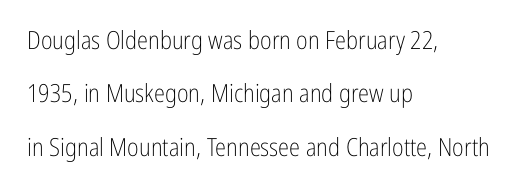
{"italic": "no", "bold": "no", "underline": "no", "align": "left", "line_spacing": "loose", "line_spacing_ratio": 2.14, "letter_spacing": "normal", "letter_spacing_em": 0.0, "glyph_px": 25}
